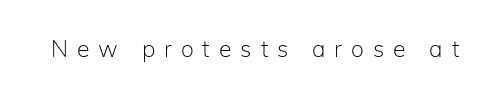
The image shows 23 px text type, upright; set unusually wide letter spacing (+0.39 em), not underlined.
